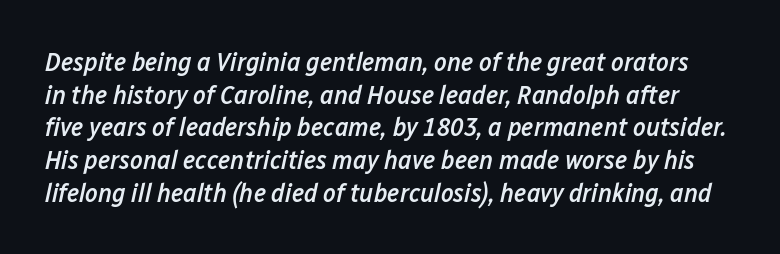
Q: Is the text bold? A: Semi-bold.
Q: Is the text italic (slanted)? A: Yes, it leans right by about 12 degrees.
Q: Is the text underlined? A: No.
Q: Is the spacing between letters normal or unusually wide? A: Normal.
